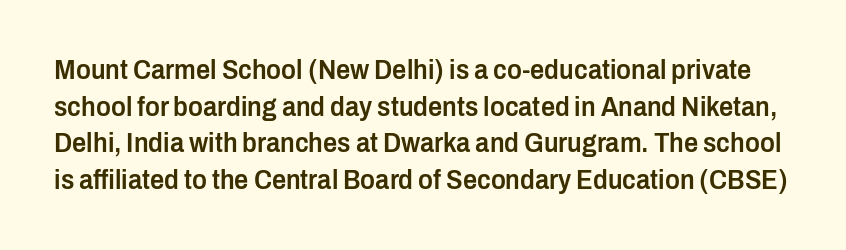
The image shows 28 px semibold, condensed sans-serif type, upright; set normal line spacing (1.31x), normal letter spacing, not underlined; low stroke contrast and a medium x-height.
